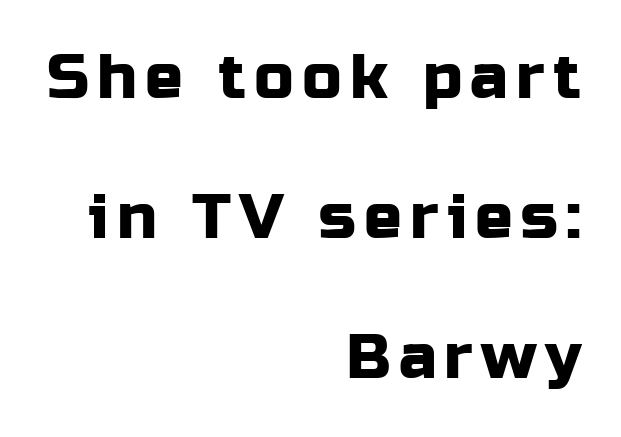
The ragged edge is on the left, which tells us the setting is flush right. The vertical gap from one line to the next is large. The passage shown is typed in a proportional face where columns would drift. The typography opts for an upright posture over an oblique one. Has an underline been added? It has not. In terms of letterform style, serifs are entirely absent.
